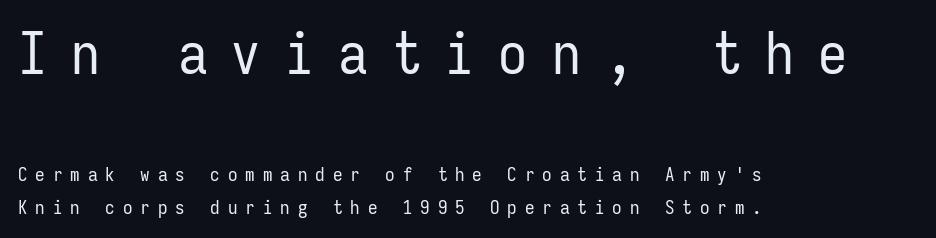
{"serif": "no", "italic": "no", "bold": "no", "weight": "regular", "width": "condensed", "stroke_contrast": "low", "x_height": "medium", "monospaced": "yes", "underline": "no", "align": "left", "line_spacing": "normal", "line_spacing_ratio": 1.69, "letter_spacing": "wide", "letter_spacing_em": 0.42, "larger_block": "first", "size_ratio": 3.05, "glyph_px": 58}
